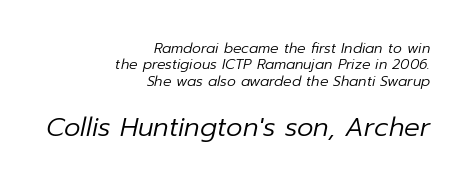
{"italic": "yes", "lean": "right", "slant_degrees": 12, "bold": "no", "underline": "no", "align": "right", "line_spacing_ratio": 1.17, "letter_spacing": "normal", "letter_spacing_em": 0.0, "larger_block": "second", "size_ratio": 1.86, "glyph_px": 26}
